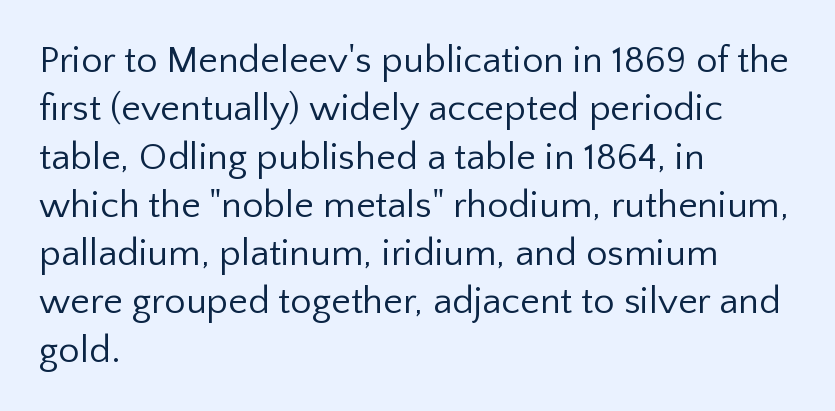
The lines in this sample share a left origin and differ only in where they stop. Counters stay open thanks to moderate or lighter strokes. Examine the stroke ends and you'll find no serifs. Caption: standard tracking, unaltered. The space beneath each line is pristine and unruled.
